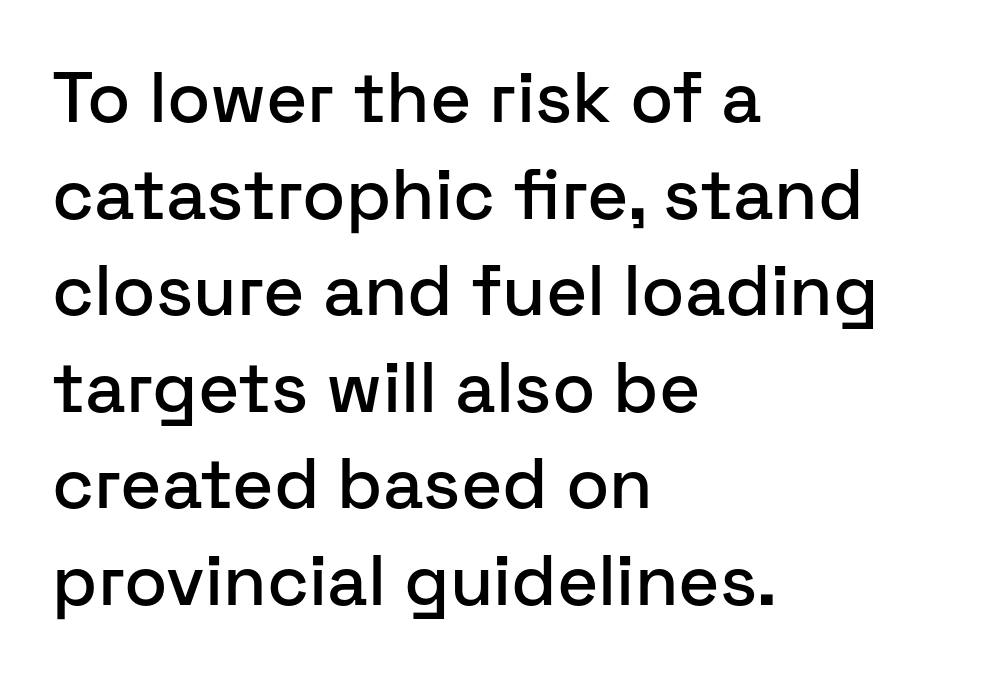
Q: Is the text italic (slanted)? A: No, it is upright.
Q: Is the typeface a serif or a sans-serif typeface? A: Sans-serif.
Q: Is the text underlined? A: No.
Q: How is the paragraph aligned? A: Left-aligned.
Q: Is the spacing between letters normal or unusually wide? A: Normal.
Q: Is the spacing between lines tight, normal or loose? A: Normal.
Q: Width (condensed, normal, or wide)? A: Normal.
Q: Stroke contrast? A: Low.
Q: x-height? A: Medium.
Q: Monospaced? A: No.
